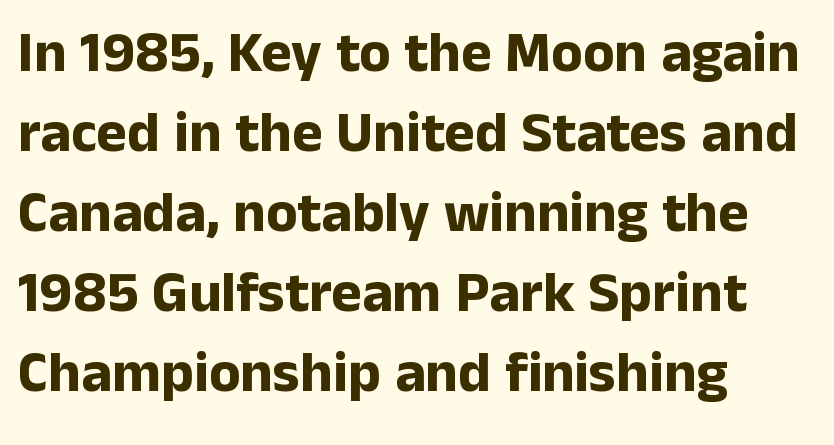
Q: Is the text bold? A: Yes.
Q: Is the text italic (slanted)? A: No, it is upright.
Q: Is the typeface a serif or a sans-serif typeface? A: Sans-serif.
Q: Is the text underlined? A: No.
Q: How is the paragraph aligned? A: Left-aligned.
Q: Is the spacing between letters normal or unusually wide? A: Normal.
Q: Is the spacing between lines tight, normal or loose? A: Normal.
Q: Width (condensed, normal, or wide)? A: Normal.
Q: Stroke contrast? A: Low.
Q: x-height? A: Medium.
Q: Monospaced? A: No.
